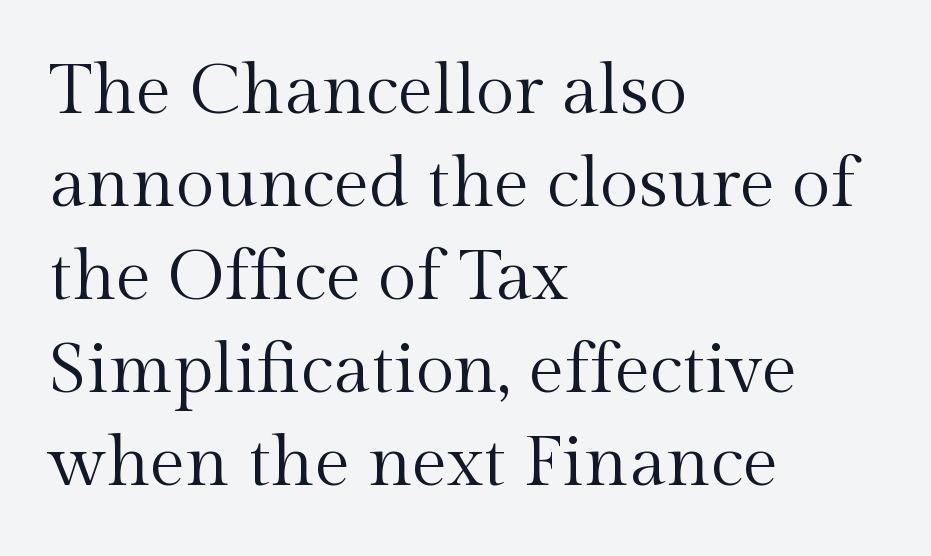
{"serif": "yes", "italic": "no", "bold": "no", "weight": "regular", "width": "normal", "x_height": "medium", "monospaced": "no", "underline": "no", "align": "left", "line_spacing": "normal", "line_spacing_ratio": 1.31, "letter_spacing": "normal", "letter_spacing_em": 0.0, "glyph_px": 71}
